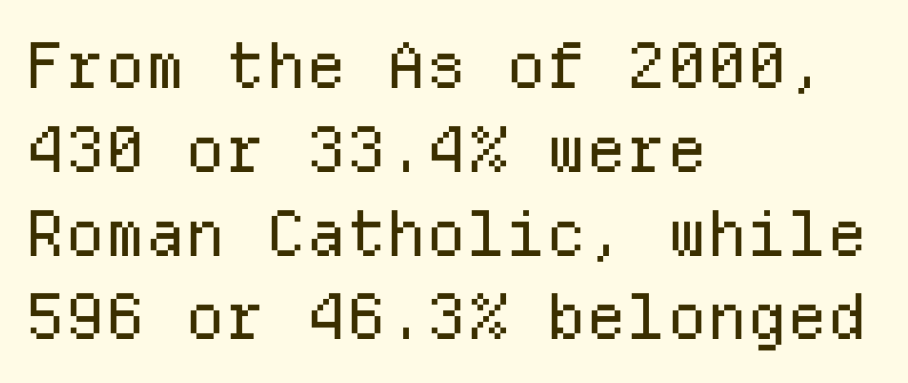
Short and long lines alike share a common starting point at left. Nobody touched the tracking dial on this one. Grotesque or geometric, the face here clearly has no serifs. Think of a typewriter: that constant character pitch is what you see here.
